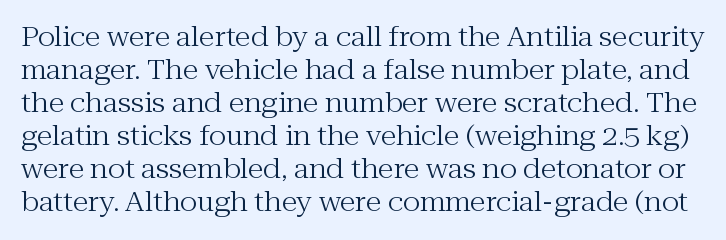
Q: Is the text bold? A: No.
Q: Is the text italic (slanted)? A: No, it is upright.
Q: Is the text underlined? A: No.
Q: Is the spacing between letters normal or unusually wide? A: Normal.
Q: Is the spacing between lines tight, normal or loose? A: Normal.
